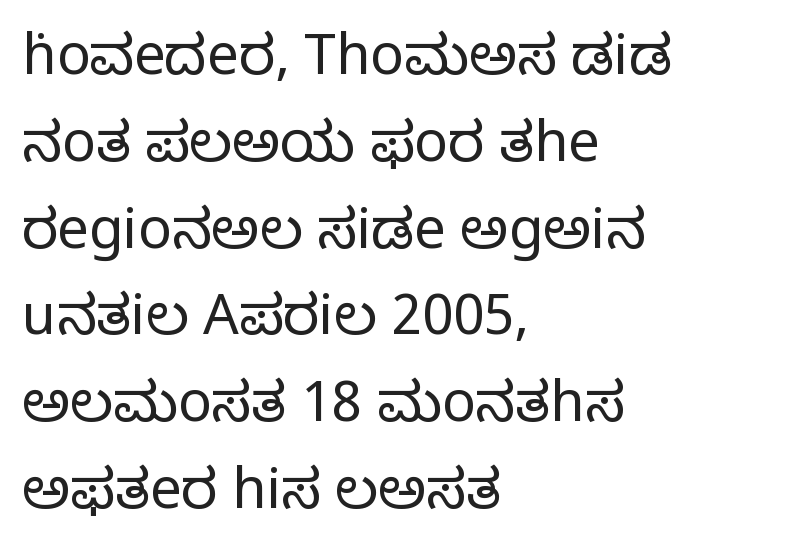
Characters follow at the spacing the type designer built in. The passage shown is typed in a proportional face where columns would drift. Italic: no, the glyphs are upright roman. Quick note: underline off.
